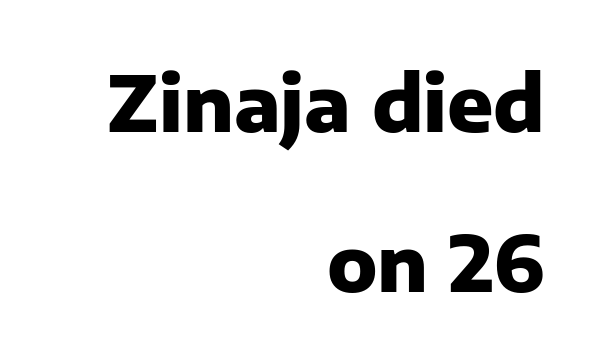
Q: Is the text bold? A: Yes.
Q: Is the text italic (slanted)? A: No, it is upright.
Q: Is the typeface a serif or a sans-serif typeface? A: Sans-serif.
Q: Is the text underlined? A: No.
Q: How is the paragraph aligned? A: Right-aligned.
Q: Is the spacing between letters normal or unusually wide? A: Normal.
Q: Is the spacing between lines tight, normal or loose? A: Loose.
Q: Width (condensed, normal, or wide)? A: Normal.
Q: Stroke contrast? A: Low.
Q: x-height? A: Medium.
Q: Monospaced? A: No.
